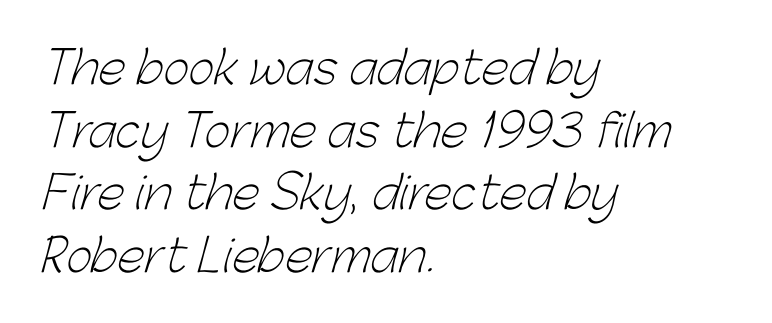
If you measured baseline to baseline, you'd find a middling distance. Underline: absent. Character widths vary here, with narrow letters taking less room than wide ones. One-word summary of the alignment: left. Heft: none added — not bold. No extra tracking has been applied to these lines.
